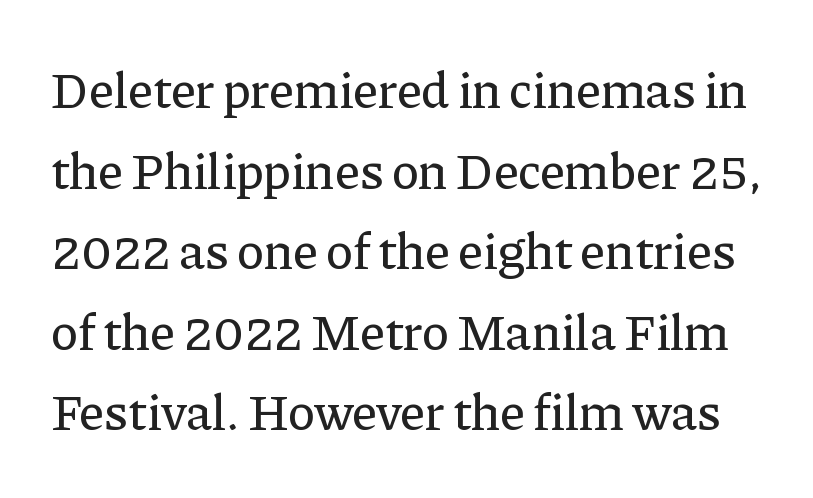
The image shows 51 px serif type, upright; set normal line spacing (1.58x), normal letter spacing, not underlined; low stroke contrast and a medium x-height.
